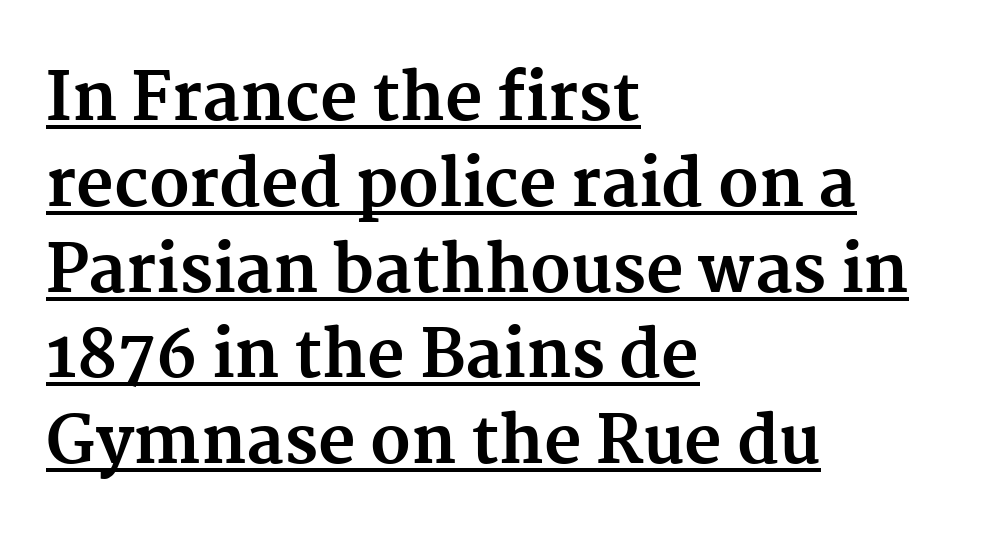
Q: Is the text bold? A: Yes.
Q: Is the text italic (slanted)? A: No, it is upright.
Q: Is the typeface a serif or a sans-serif typeface? A: Serif.
Q: Is the text underlined? A: Yes.
Q: How is the paragraph aligned? A: Left-aligned.
Q: Is the spacing between letters normal or unusually wide? A: Normal.
Q: Is the spacing between lines tight, normal or loose? A: Normal.
Q: Width (condensed, normal, or wide)? A: Normal.
Q: Stroke contrast? A: Medium.
Q: x-height? A: Medium.
Q: Monospaced? A: No.
